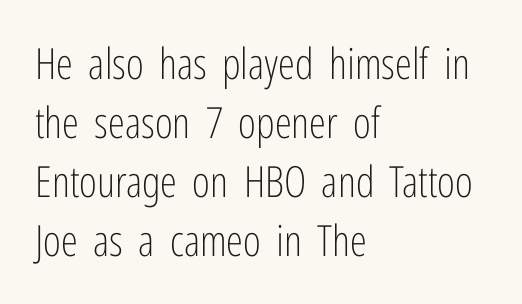
{"serif": "no", "italic": "no", "bold": "no", "weight": "light", "width": "condensed", "stroke_contrast": "low", "x_height": "medium", "monospaced": "no", "underline": "no", "align": "left", "line_spacing": "normal", "line_spacing_ratio": 1.37, "letter_spacing": "normal", "letter_spacing_em": 0.0, "glyph_px": 43}
